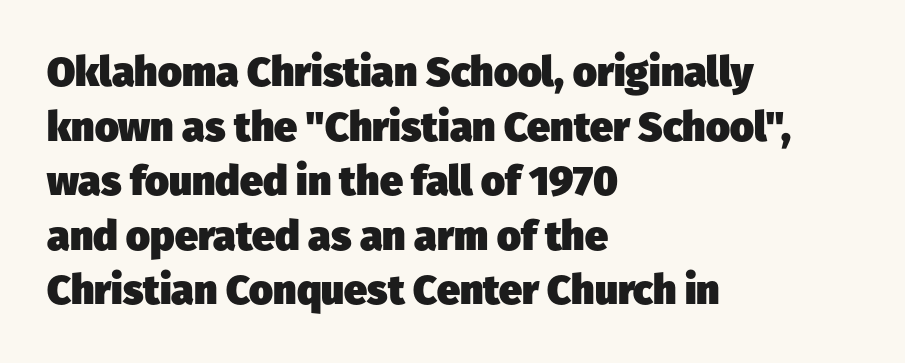
Q: Is the text bold? A: Yes.
Q: Is the typeface a serif or a sans-serif typeface? A: Sans-serif.
Q: Is the text underlined? A: No.
Q: How is the paragraph aligned? A: Left-aligned.
Q: Is the spacing between letters normal or unusually wide? A: Normal.
Q: Is the spacing between lines tight, normal or loose? A: Normal.
Q: Width (condensed, normal, or wide)? A: Normal.
Q: Stroke contrast? A: Low.
Q: x-height? A: Medium.
Q: Monospaced? A: No.
